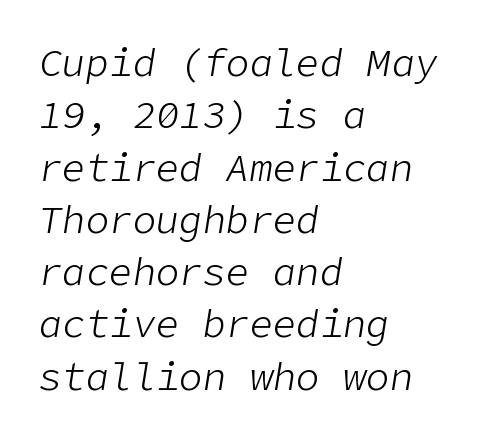
The image shows 39 px light type, italic (leaning right); set left-aligned, normal line spacing (1.34x), normal letter spacing, not underlined; low stroke contrast and a medium x-height.
